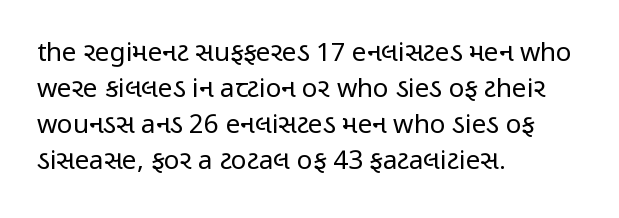
{"italic": "no", "bold": "no", "underline": "no", "align": "left", "line_spacing": "normal", "line_spacing_ratio": 1.39, "letter_spacing": "normal", "letter_spacing_em": 0.0, "glyph_px": 26}
